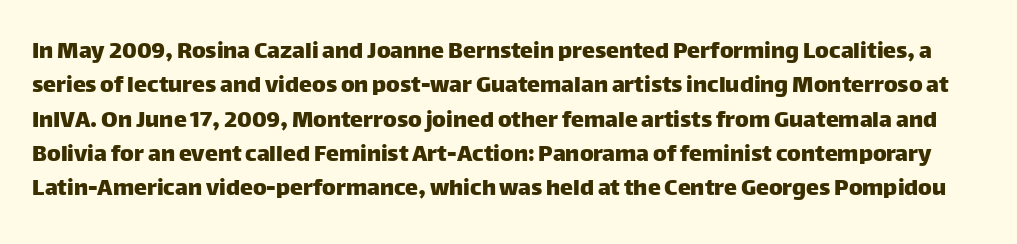
Does extra space separate the letters? No, they use regular spacing. The baseline area is clear. The font's upright variant was chosen for this text. What's the leading like? Ordinary, nothing unusual.
